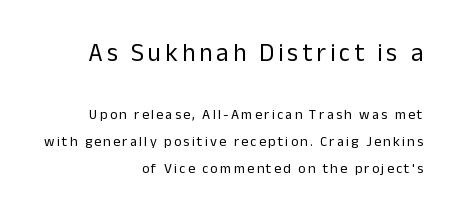
The image shows 25 px text type, upright; set right-aligned, loose line spacing (1.95x), not underlined; the first (top) block is 1.79x larger.
